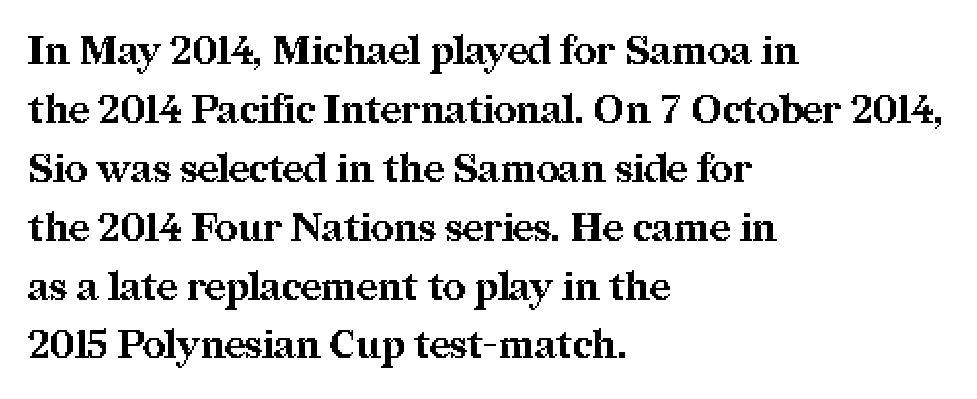
Does the copy run flush right? No — it runs flush left. Successive baselines arrive at the customary interval. The rendering uses natural spacing where letterforms have individual widths. Stroke terminals: seriffed. The letters stand upright; this is a roman face.
